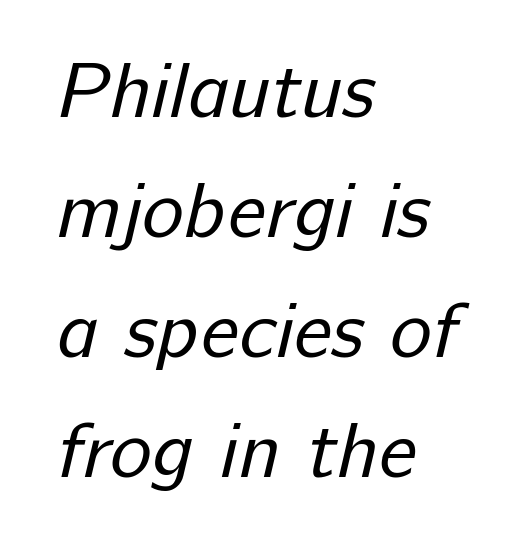
{"serif": "no", "bold": "no", "weight": "regular", "width": "normal", "stroke_contrast": "low", "x_height": "medium", "monospaced": "no", "underline": "no", "align": "left", "line_spacing": "normal", "line_spacing_ratio": 1.52, "letter_spacing": "normal", "letter_spacing_em": 0.0, "glyph_px": 79}
